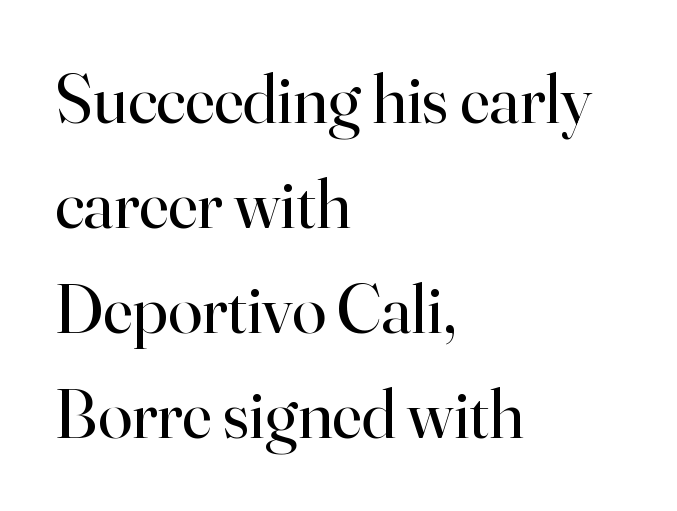
Line spacing here is normal. The axis of the letterforms is exactly vertical. The cut favours lightness, reaching ordinary text weight at its darkest. Serif or sans? Serif — the stroke terminals have little feet. Each letter keeps its own natural width here, so spacing adapts to shape.
